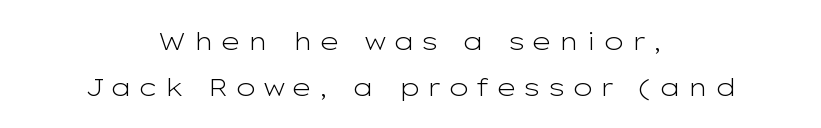
These lines stack symmetrically, like a column narrowing and widening about its center. Unbolded letterforms with no extra heft. The space beneath each line is pristine and unruled. Spacing between characters has been opened up far beyond the box default.
